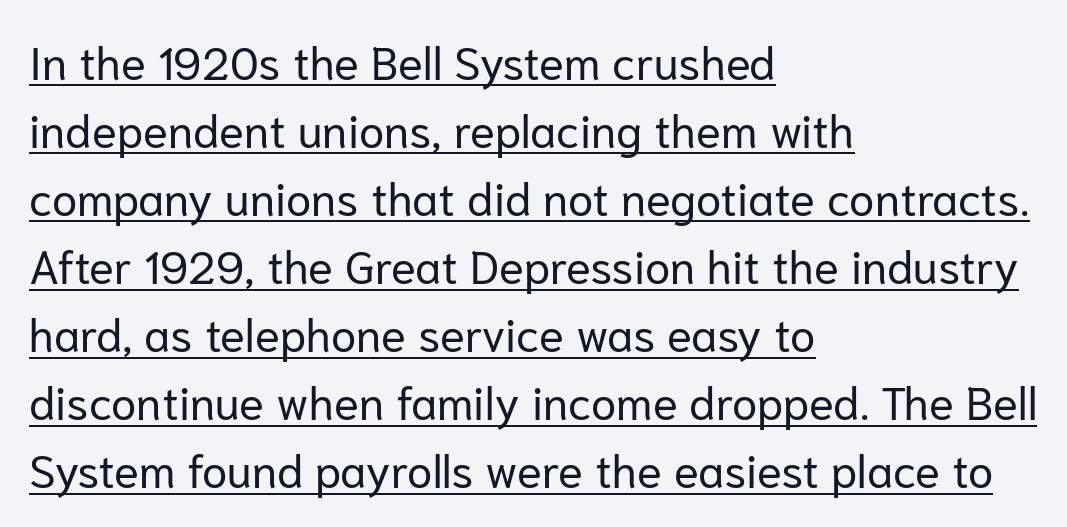
Q: Is the text bold? A: No.
Q: Is the text italic (slanted)? A: No, it is upright.
Q: Is the typeface a serif or a sans-serif typeface? A: Sans-serif.
Q: Is the text underlined? A: Yes.
Q: How is the paragraph aligned? A: Left-aligned.
Q: Is the spacing between letters normal or unusually wide? A: Normal.
Q: Is the spacing between lines tight, normal or loose? A: Normal.
Q: Width (condensed, normal, or wide)? A: Normal.
Q: Stroke contrast? A: Low.
Q: x-height? A: Medium.
Q: Monospaced? A: No.
